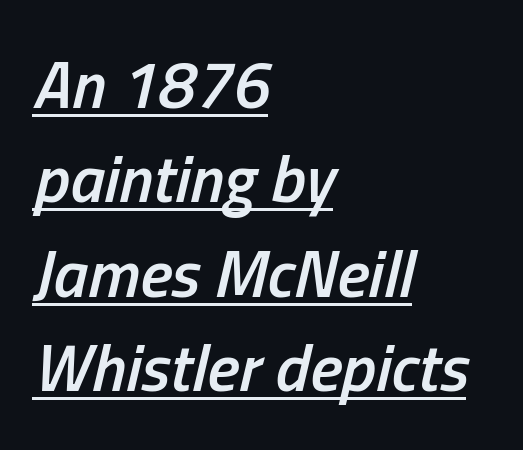
The image shows 67 px semibold, condensed type, italic (leaning right); set left-aligned, normal line spacing (1.41x), normal letter spacing, underlined; low stroke contrast and a medium x-height.
